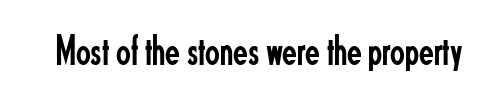
Bold? No — there's no thickening of the strokes. The rendering shows plain stroke endings on the letterforms — a sans-serif design. Character widths vary here, with narrow letters taking less room than wide ones. Glyph-to-glyph distance matches everyday printed text. The glyphs are unaccompanied by any horizontal stroke below them.
